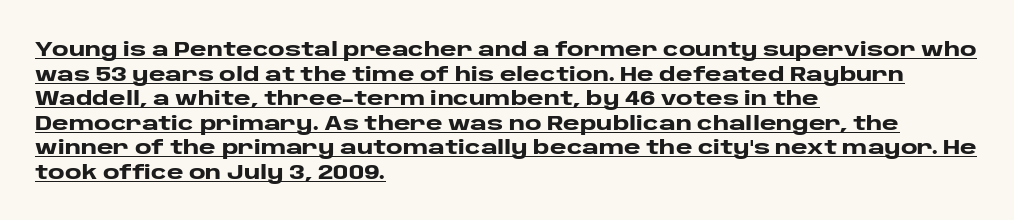
Tall strokes in this sample are plumb rather than angled. Caption: multi-line text, flush left, ragged right. Does a line run under the words? Yes, clearly. The strokes are fattened all the way to bold.
